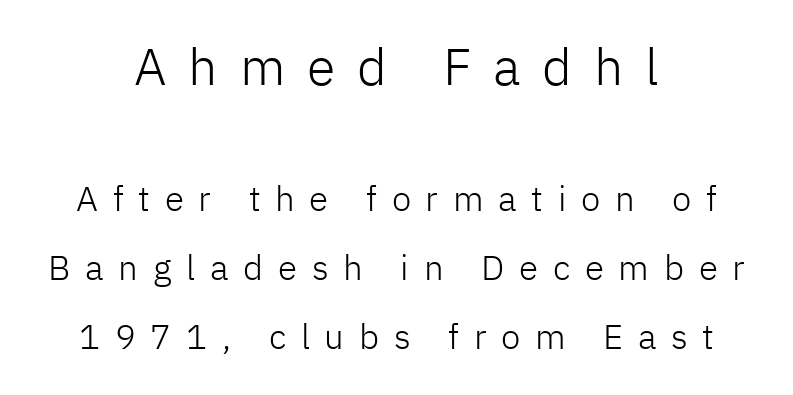
Neither beginnings nor endings align; midpoints do. These lines are composed in type without serifs. The face used here is proportionally spaced, like ordinary book or web type. These lines stand farther apart than default settings would place them. On a weight scale, this lands at 450 or below.
